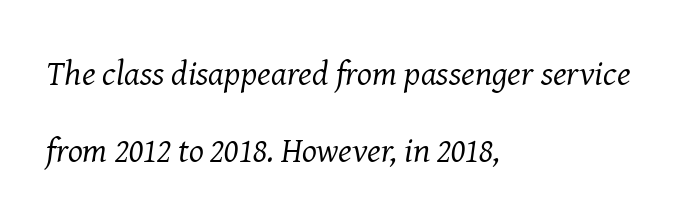
Q: Is the text bold? A: No.
Q: Is the text italic (slanted)? A: Yes, it leans right by about 8 degrees.
Q: Is the typeface a serif or a sans-serif typeface? A: Serif.
Q: Is the text underlined? A: No.
Q: How is the paragraph aligned? A: Left-aligned.
Q: Is the spacing between letters normal or unusually wide? A: Normal.
Q: Is the spacing between lines tight, normal or loose? A: Loose.
Q: Width (condensed, normal, or wide)? A: Normal.
Q: Stroke contrast? A: Medium.
Q: x-height? A: Medium.
Q: Monospaced? A: No.
